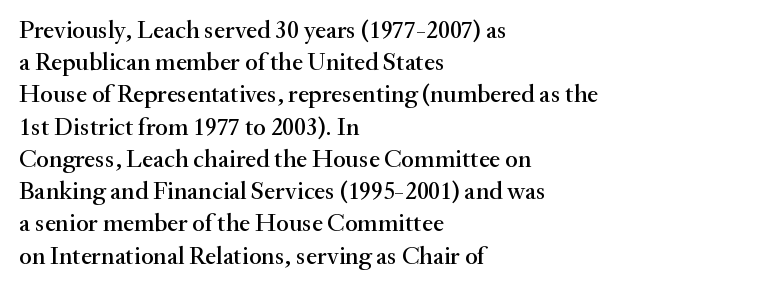
No italicization has been applied; the sample stays upright. This sample uses plain, unmodified letter spacing. Decoration check: the copy has no underline. The typesetter chose a ragged-right arrangement here. Interline gaps are of average width in this sample.
